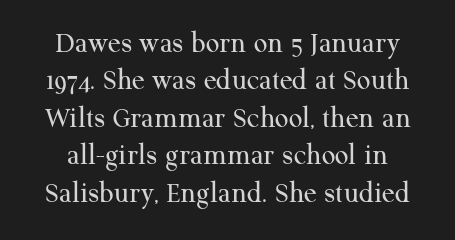
{"serif": "yes", "italic": "no", "bold": "no", "weight": "regular", "width": "normal", "stroke_contrast": "medium", "x_height": "medium", "monospaced": "no", "underline": "no", "line_spacing": "normal", "line_spacing_ratio": 1.25, "letter_spacing": "normal", "letter_spacing_em": 0.0, "glyph_px": 30}
